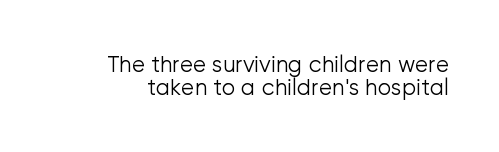
The font is comparable to plain body text, perhaps lighter. The line texture is even and compact thanks to regular tracking. The specimen reads as upright at a glance. Successive baselines arrive quickly, one right under another.
